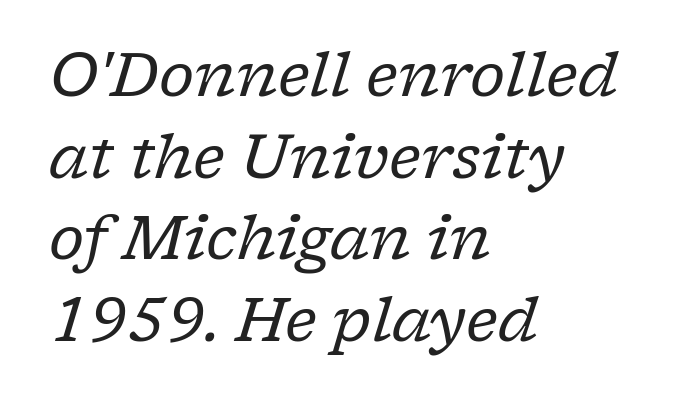
The space directly below the letters is spotless. Regarding leading, the lines here are spaced in the standard way. The letters advance in unequal steps, a hallmark of proportional type. The type family on display is of the serif kind.
